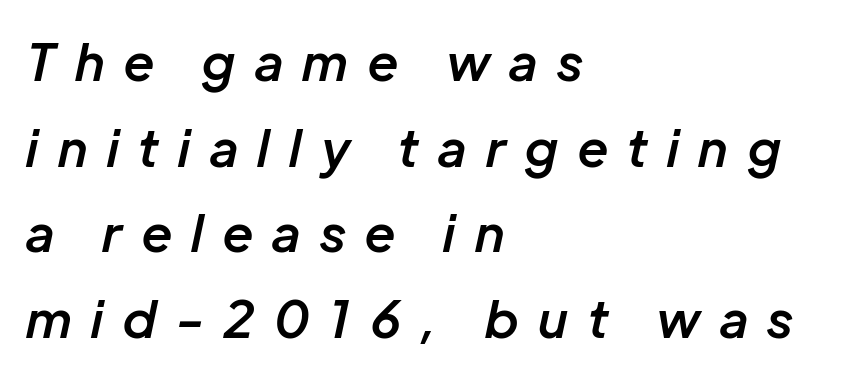
Q: Is the text bold? A: Semi-bold.
Q: Is the text italic (slanted)? A: Yes, it leans right by about 12 degrees.
Q: Is the text underlined? A: No.
Q: How is the paragraph aligned? A: Left-aligned.
Q: Is the spacing between letters normal or unusually wide? A: Unusually wide.
Q: Is the spacing between lines tight, normal or loose? A: Normal.
Q: Width (condensed, normal, or wide)? A: Normal.
Q: Stroke contrast? A: Low.
Q: x-height? A: Medium.
Q: Monospaced? A: No.
